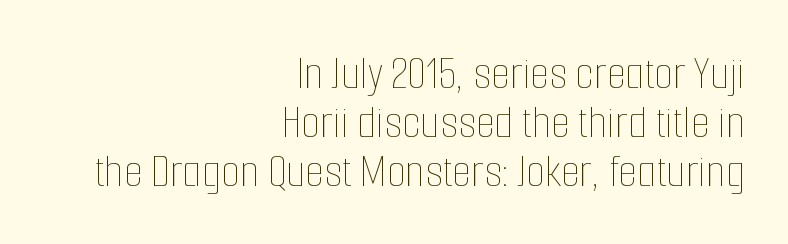
The image shows 49 px thin, condensed type, upright; set right-aligned, tight line spacing (1.0x), normal letter spacing, not underlined; low stroke contrast and a medium x-height.
